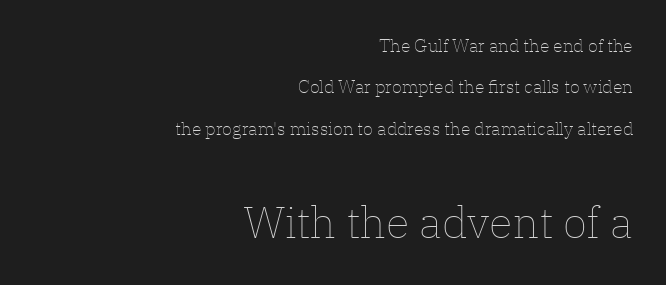
Short note: letters normally spaced. Upright lettering throughout. Students, observe: this is what heavily led, spacious text looks like. A bare baseline throughout the passage. The passage shown begins with its smaller block and ends with its larger one.
